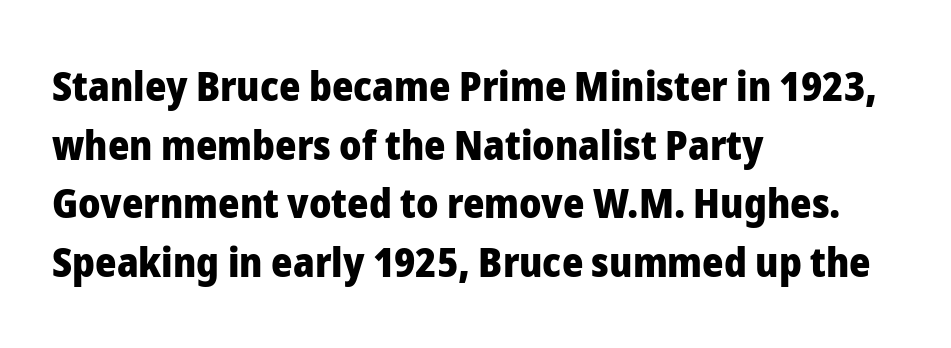
The image shows 41 px heavy sans-serif type, upright; set left-aligned, normal line spacing (1.43x), normal letter spacing, not underlined; low stroke contrast and a medium x-height.
